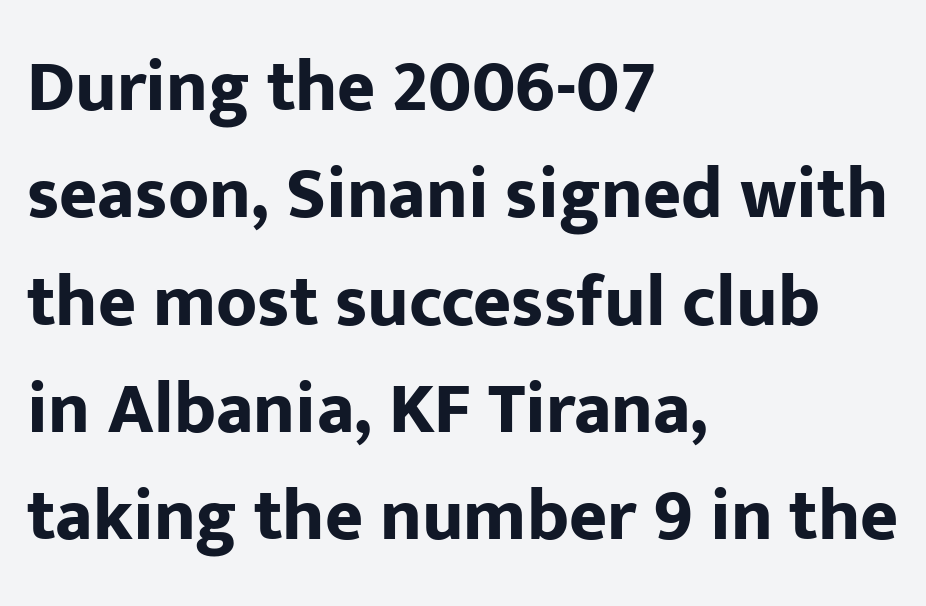
The image shows 73 px bold sans-serif type, upright; set left-aligned, normal line spacing (1.47x), normal letter spacing, not underlined; low stroke contrast and a medium x-height.
